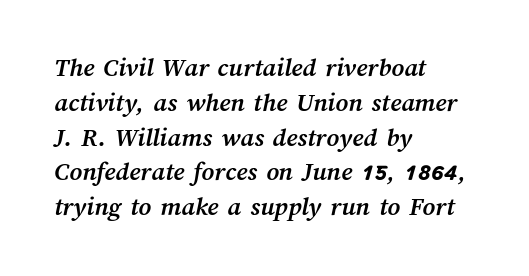
The image shows 27 px bold type; set left-aligned, normal line spacing (1.29x), normal letter spacing, not underlined.
